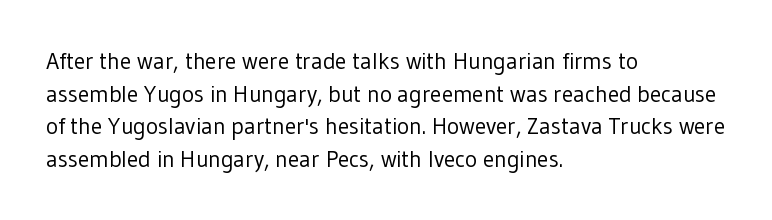
{"italic": "no", "bold": "no", "underline": "no", "align": "left", "line_spacing": "normal", "line_spacing_ratio": 1.42, "letter_spacing": "normal", "letter_spacing_em": 0.0, "glyph_px": 23}
